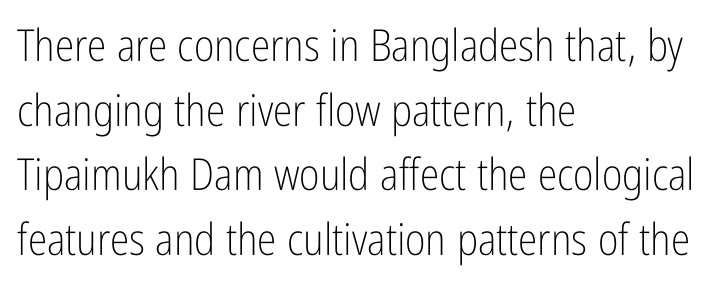
The image shows 44 px light, condensed sans-serif type, upright; set left-aligned, normal line spacing (1.47x), normal letter spacing, not underlined; low stroke contrast and a medium x-height.
